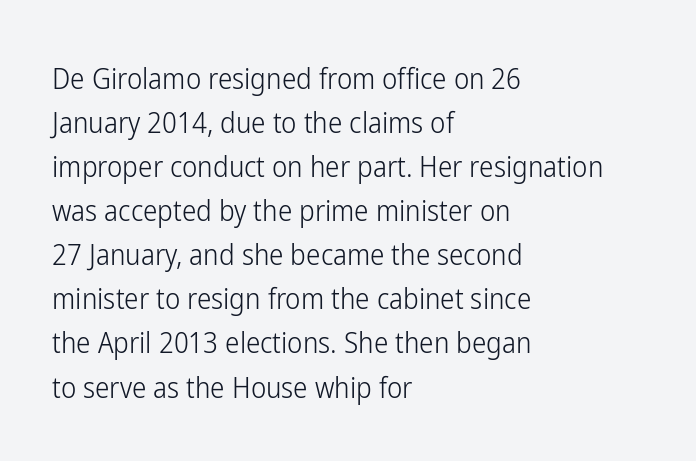
The paragraph shown leans on its left margin. The text was rendered using a sans face with plain stroke endings. Is the stroke heavy? The answer is a plain regular-or-lighter. Here the glyphs are tracked normally, forming tight word shapes. The strip under each line holds only bare page.
